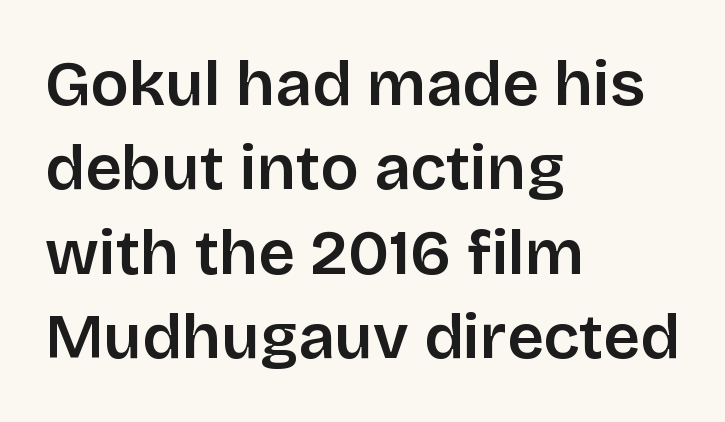
The image shows 64 px sans-serif type, upright; set left-aligned, normal line spacing (1.32x), normal letter spacing, not underlined; low stroke contrast and a large x-height.
